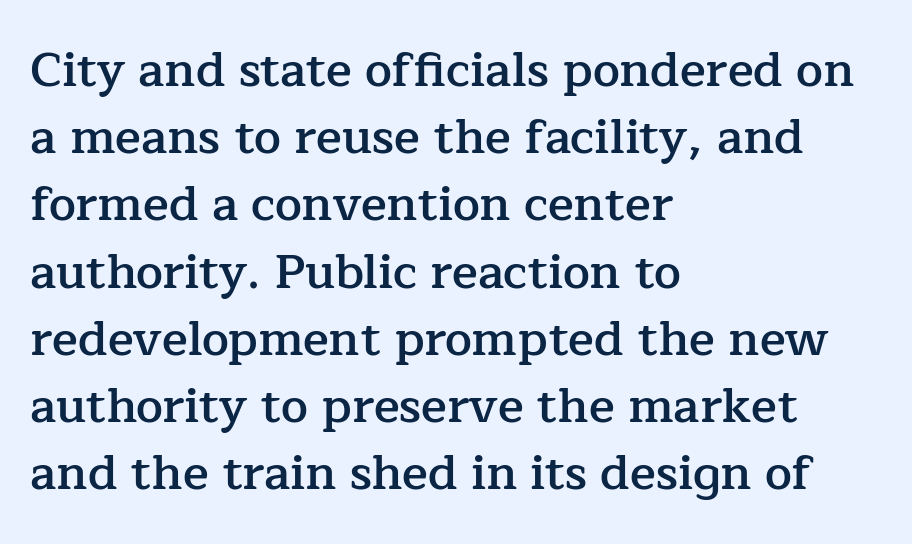
Do the letters lean? They stand straight. Each word holds together tightly as a unit, with standard inter-letter gaps. Are there feet on the stems? There are — it's a serif. A semibold gives these letters moderate extra thickness, short of bold.
